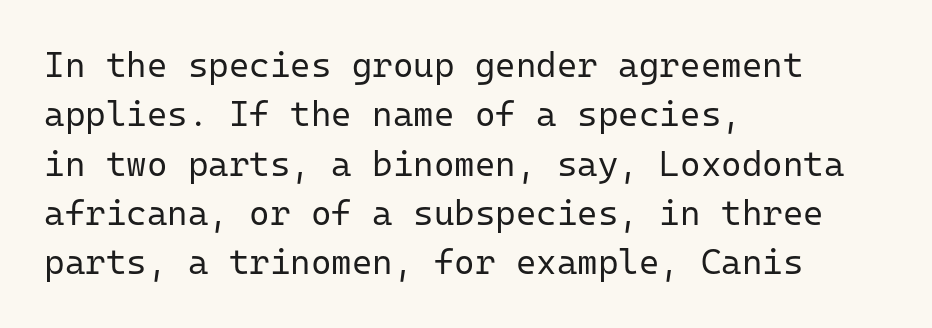
Ordinary non-slanted type is in use. A typesetter would call this monospace, since all characters share one set width. One-word summary of the alignment: left. The letterforms sit shoulder to shoulder at normal distance.
